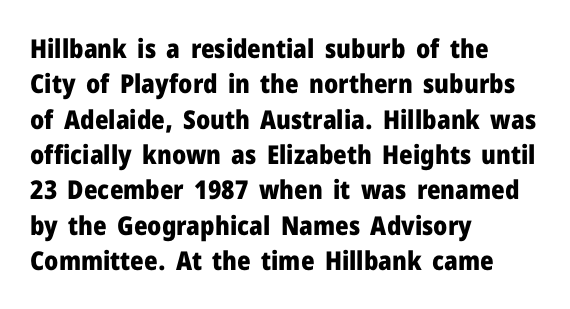
Normally led — the rows are evenly, conventionally spaced. A roman cut, with each character standing at attention. The gaps between neighbouring characters are ordinary and unremarkable. The words here are not underlined. Left-aligned paragraph, ragged on the right. The typesetting leans heavy: a genuine bold.
